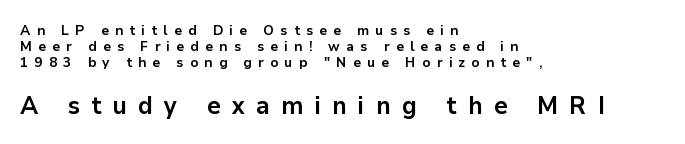
The image shows 25 px bold type, upright; set left-aligned, tight line spacing (1.15x), unusually wide letter spacing (+0.45 em), not underlined; the second (bottom) block is 1.79x larger.
